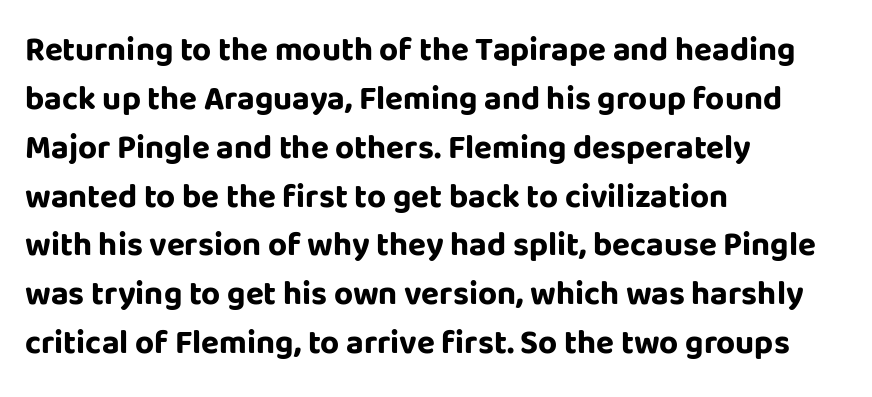
Spacing verdict: proportional, widths tailored to each character. The type sits square on the baseline with zero lean. Quick note: underline off. Is this a sans? Yes — the strokes have no serifs. All the whitespace from short lines collects on the right. The rows are spaced the way most documents space them.
